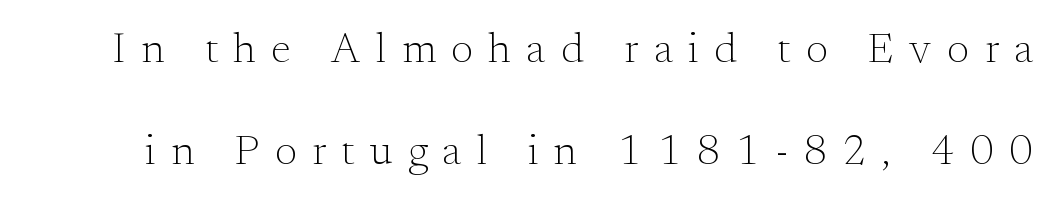
Spacing verdict: proportional, widths tailored to each character. Italic: no, the glyphs are upright roman. The string is rendered with underlining switched off. Tracking value appears strongly positive — letters spread wide. The face used here is seriffed, in the tradition of book romans.
